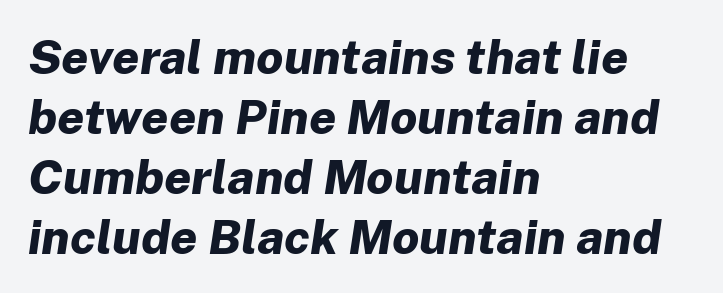
The image shows 48 px bold type, italic (leaning right); set left-aligned, normal line spacing (1.25x), normal letter spacing, not underlined; low stroke contrast and a medium x-height.
